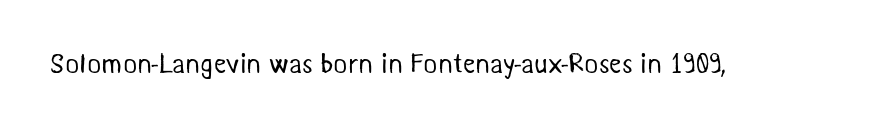
The image shows 27 px text type; set normal letter spacing, not underlined.
